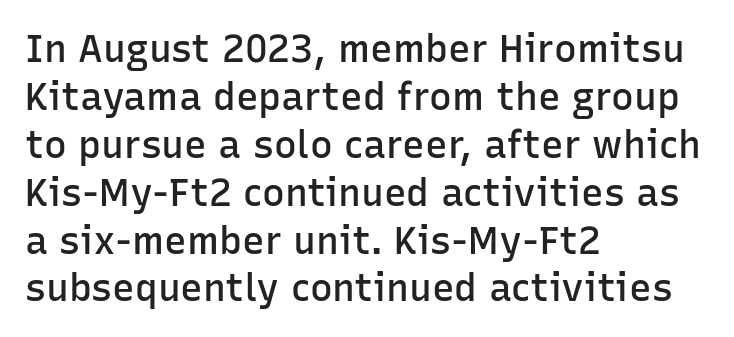
This sample has the flowing, uneven cadence of proportional lettering. Tall strokes in this sample are plumb rather than angled. A student would call this left alignment; a typographer would say flush left, rag right. Glyph-to-glyph distance matches everyday printed text.
